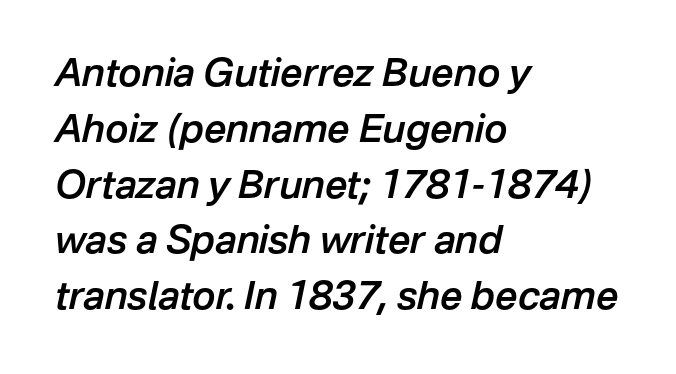
{"italic": "yes", "lean": "right", "slant_degrees": 12, "bold": "semi", "weight": "semibold", "width": "normal", "stroke_contrast": "low", "x_height": "medium", "monospaced": "no", "underline": "no", "align": "left", "line_spacing": "normal", "line_spacing_ratio": 1.43, "letter_spacing": "normal", "letter_spacing_em": 0.0, "glyph_px": 39}
